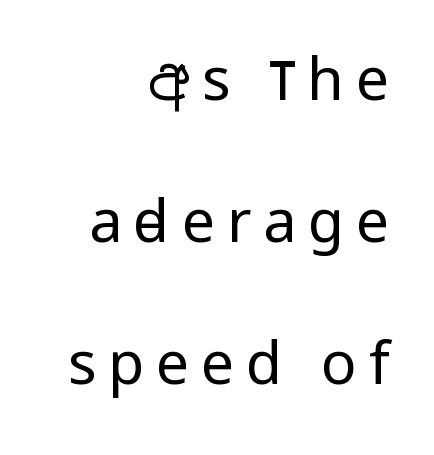
The designer dialed line spacing up above the default. If you drew a ruler down the right edge, every line would touch it. The rendering shows plain stroke endings on the letterforms — a sans-serif design. Letters have the restrained weight of plain body copy at most.
